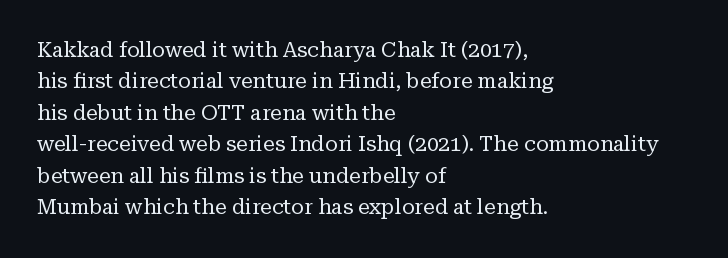
Q: Is the text bold? A: No.
Q: Is the text italic (slanted)? A: No, it is upright.
Q: Is the text underlined? A: No.
Q: How is the paragraph aligned? A: Left-aligned.
Q: Is the spacing between letters normal or unusually wide? A: Normal.
Q: Is the spacing between lines tight, normal or loose? A: Normal.
